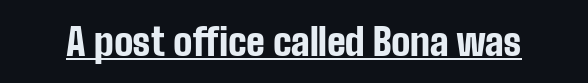
A typesetter would call this proportional, since set widths differ per character. Stroke terminals: plain, sans-serif. Is the type bold? Yes — the strokes are clearly thick and heavy. You could call the tracking neutral — neither tight nor loose. The typography opts for an upright posture over an oblique one. Beneath each row of characters lies a ruled line.
